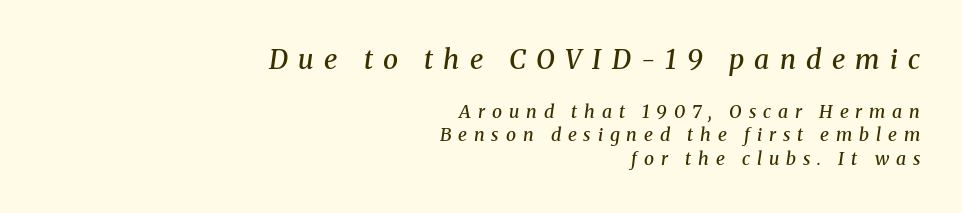
Bare-footed words on every line. Does the bottom block carry the larger type? No, the top block does. Yep, that's italic — everything's leaning. Stems and bowls a touch heavier than normal — semibold.
